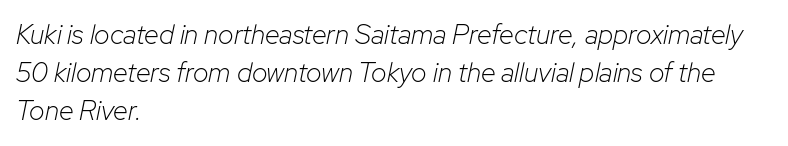
What stands out about the letter spacing? Nothing — it is the standard amount. The ragged edge is on the right, which tells us the setting is flush left. Summary of vertical rhythm: regular, with standard interline spacing. The strokes carry an ordinary text weight at most.
